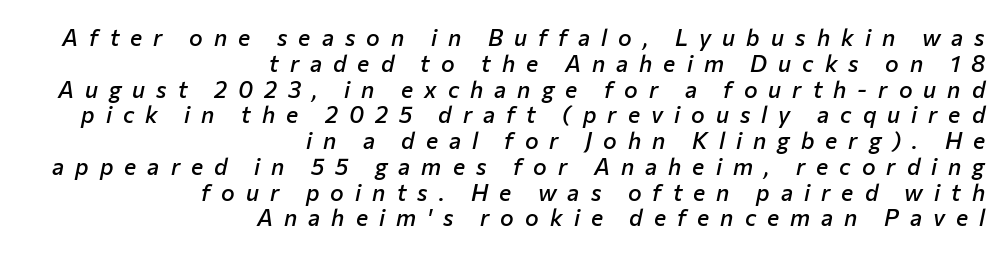
Q: Is the text bold? A: Semi-bold.
Q: Is the text italic (slanted)? A: Yes, it leans right by about 12 degrees.
Q: Is the text underlined? A: No.
Q: How is the paragraph aligned? A: Right-aligned.
Q: Is the spacing between letters normal or unusually wide? A: Unusually wide.
Q: Is the spacing between lines tight, normal or loose? A: Tight.
